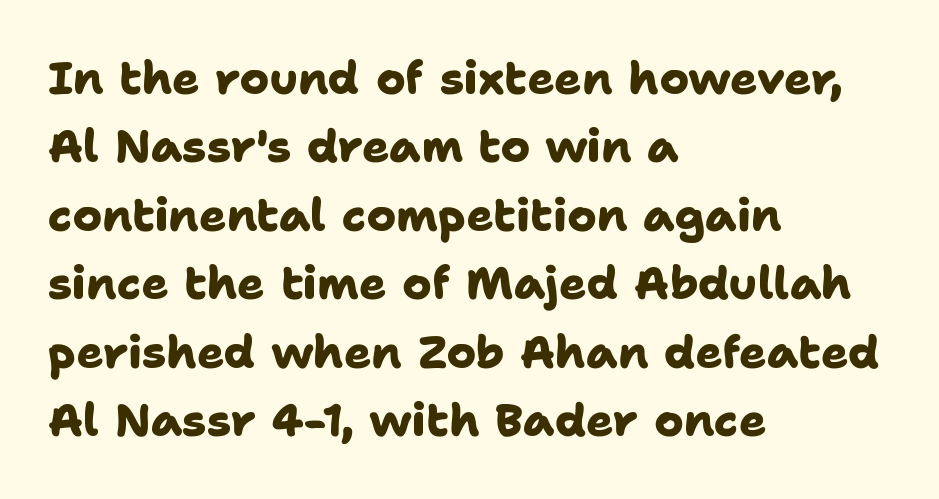
The image shows 45 px heavy sans-serif type; set left-aligned, normal line spacing (1.52x), normal letter spacing, not underlined; low stroke contrast and a medium x-height.
